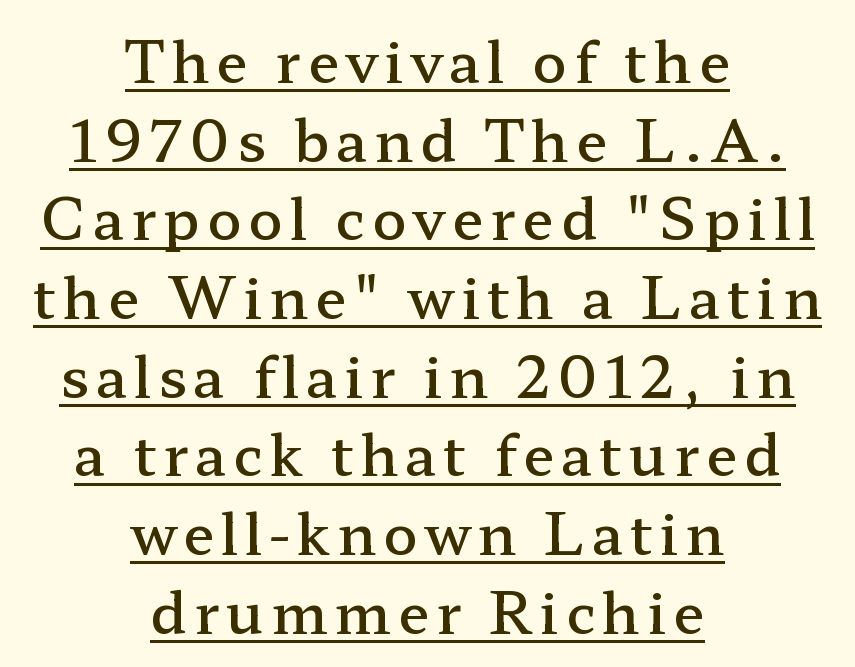
{"serif": "yes", "italic": "no", "bold": "semi", "weight": "semibold", "width": "wide", "stroke_contrast": "low", "x_height": "medium", "monospaced": "no", "underline": "yes", "align": "center", "line_spacing": "normal", "line_spacing_ratio": 1.38, "glyph_px": 57}
